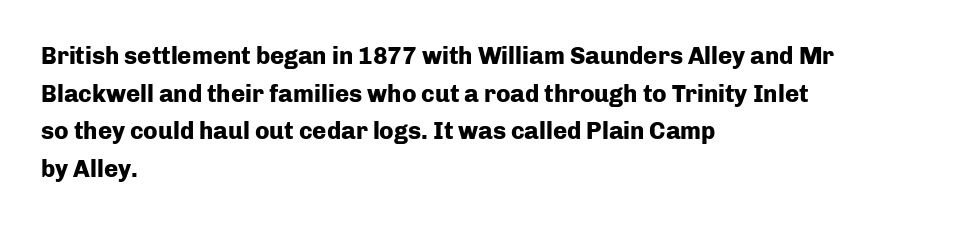
The image shows 24 px bold type, upright; set left-aligned, normal line spacing (1.57x), normal letter spacing, not underlined.
